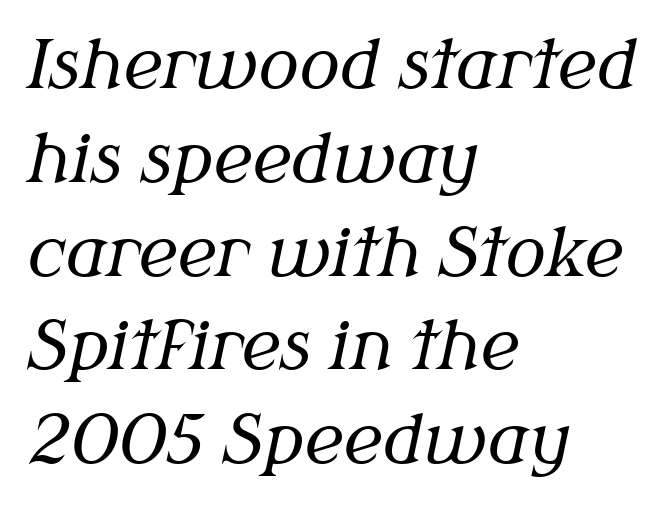
{"serif": "yes", "italic": "yes", "lean": "right", "slant_degrees": 12, "bold": "no", "weight": "regular", "width": "normal", "stroke_contrast": "medium", "x_height": "medium", "monospaced": "no", "underline": "no", "align": "left", "line_spacing": "normal", "line_spacing_ratio": 1.4, "letter_spacing": "normal", "letter_spacing_em": 0.0, "glyph_px": 67}
